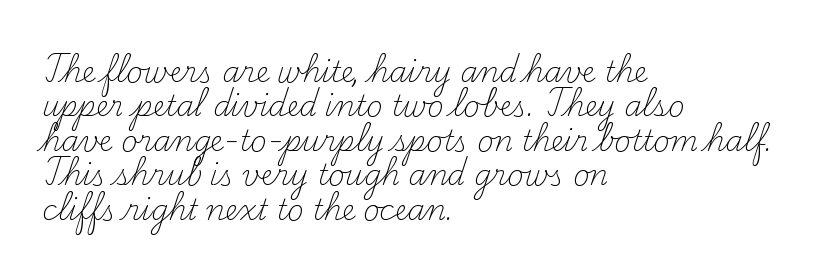
Short and long lines alike share a common starting point at left. Note the varied advance widths — an 'i' is clearly narrower than an 'm'. The face used here is rendered with its standard letterfit. Unmarked baselines from the first word to the last.
